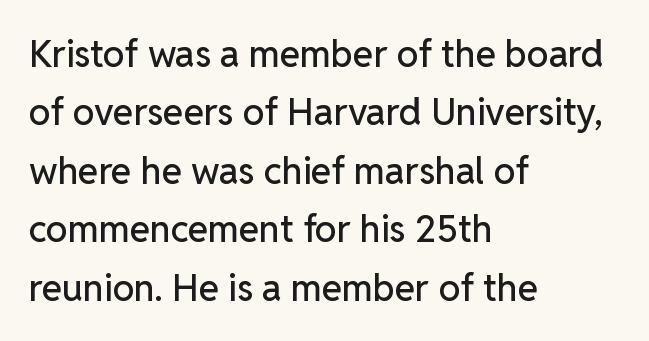
Q: Is the text italic (slanted)? A: No, it is upright.
Q: Is the typeface a serif or a sans-serif typeface? A: Sans-serif.
Q: Is the text underlined? A: No.
Q: How is the paragraph aligned? A: Left-aligned.
Q: Is the spacing between letters normal or unusually wide? A: Normal.
Q: Is the spacing between lines tight, normal or loose? A: Normal.
Q: Width (condensed, normal, or wide)? A: Normal.
Q: Stroke contrast? A: Low.
Q: x-height? A: Medium.
Q: Monospaced? A: No.
